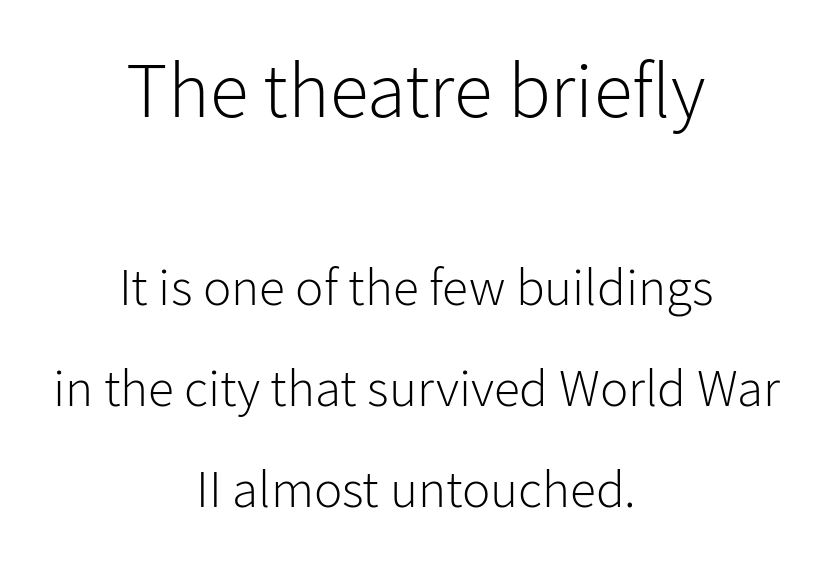
Q: Is the text bold? A: No.
Q: Is the text italic (slanted)? A: No, it is upright.
Q: Is the typeface a serif or a sans-serif typeface? A: Sans-serif.
Q: Is the text underlined? A: No.
Q: How is the paragraph aligned? A: Centered.
Q: Is the spacing between letters normal or unusually wide? A: Normal.
Q: Is the spacing between lines tight, normal or loose? A: Loose.
Q: Which block of text is set in a larger size, the first (top) or the second (bottom)? A: The first (top) one.
Q: Width (condensed, normal, or wide)? A: Normal.
Q: Stroke contrast? A: Low.
Q: x-height? A: Medium.
Q: Monospaced? A: No.
